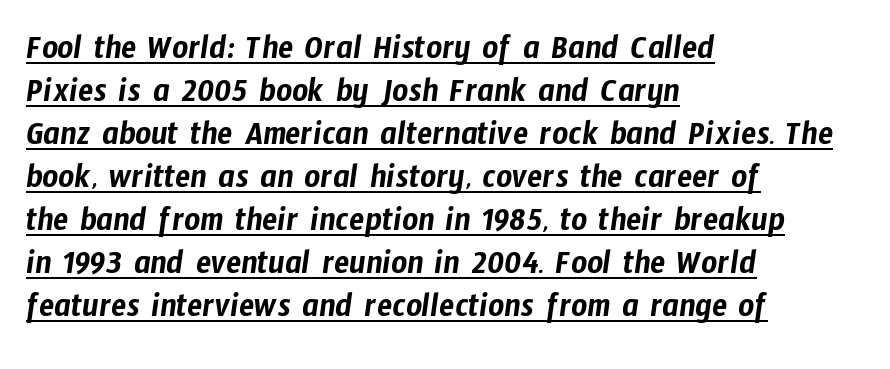
The image shows 35 px condensed sans-serif type; set left-aligned, line spacing 1.23x, normal letter spacing, underlined; low stroke contrast and a medium x-height.
